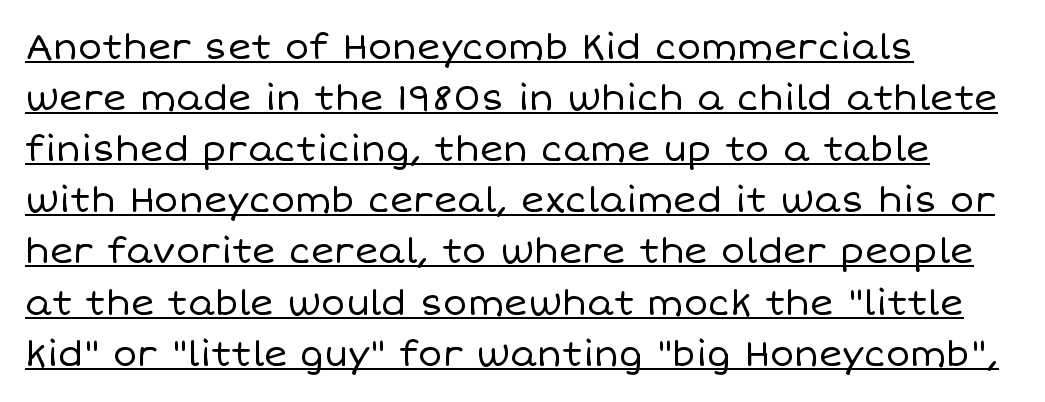
{"italic": "no", "bold": "no", "weight": "regular", "width": "normal", "stroke_contrast": "low", "x_height": "large", "monospaced": "no", "underline": "yes", "align": "left", "line_spacing": "normal", "line_spacing_ratio": 1.42, "letter_spacing": "normal", "letter_spacing_em": 0.0, "glyph_px": 36}
